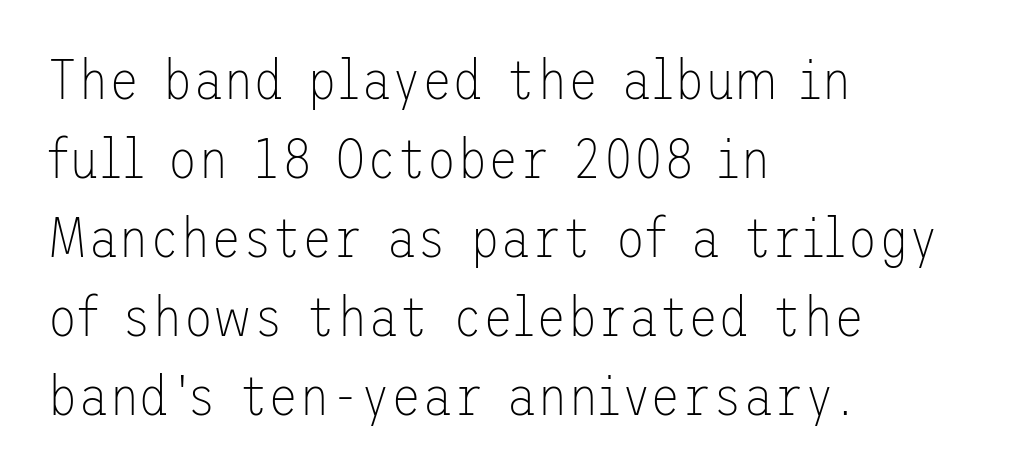
{"serif": "no", "italic": "no", "bold": "no", "weight": "thin", "width": "normal", "stroke_contrast": "low", "x_height": "medium", "underline": "no", "align": "left", "line_spacing": "normal", "line_spacing_ratio": 1.41, "letter_spacing": "normal", "letter_spacing_em": 0.0, "glyph_px": 56}
